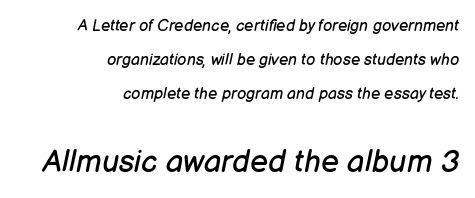
The characters are drawn with everyday or finer stroke widths. Widely set lines give the paragraph a tall, airy silhouette. When letters slant like this, we call the style italic. Does extra space separate the letters? No, they use regular spacing.
